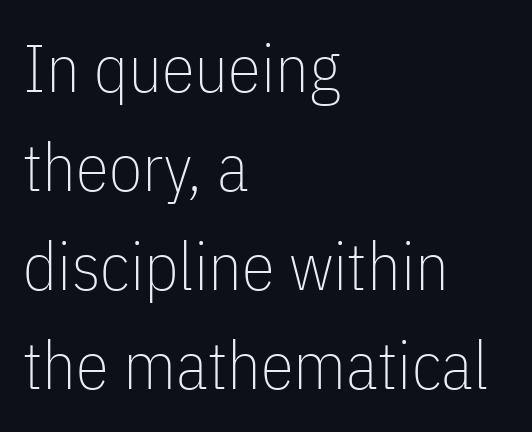
{"serif": "no", "italic": "no", "bold": "no", "weight": "thin", "width": "condensed", "stroke_contrast": "low", "x_height": "medium", "monospaced": "no", "underline": "no", "align": "left", "line_spacing": "normal", "line_spacing_ratio": 1.48, "letter_spacing": "normal", "letter_spacing_em": 0.0, "glyph_px": 67}
